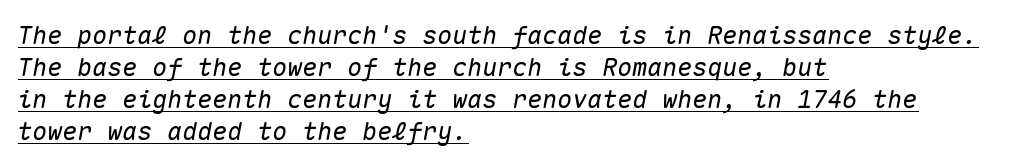
{"italic": "yes", "lean": "right", "slant_degrees": 10, "underline": "yes", "align": "left", "line_spacing": "normal", "line_spacing_ratio": 1.28, "letter_spacing": "normal", "letter_spacing_em": 0.0, "glyph_px": 25}
